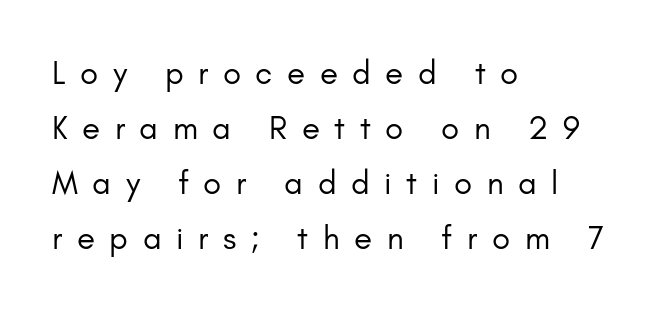
The image shows 33 px regular-weight sans-serif type, upright; set left-aligned, normal line spacing (1.67x), unusually wide letter spacing (+0.44 em), not underlined; low stroke contrast and a small x-height.
